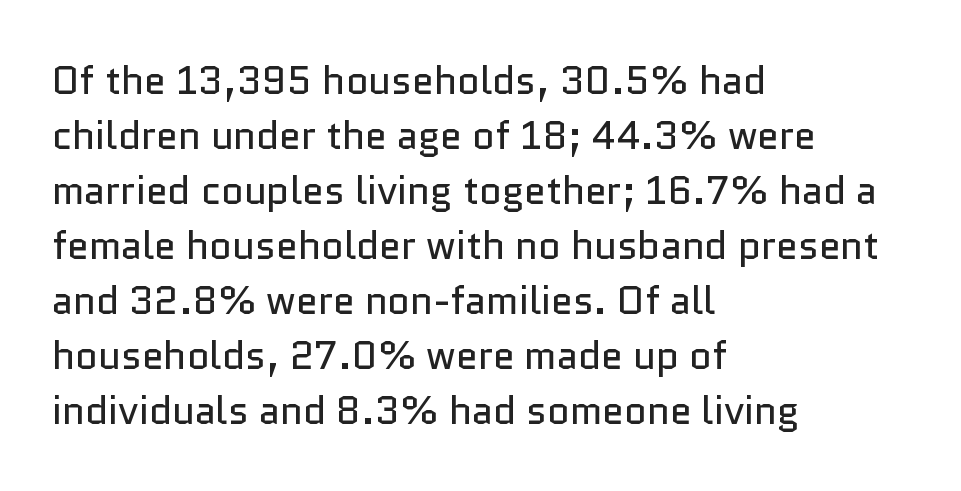
The image shows 39 px regular-weight sans-serif type, upright; set left-aligned, normal line spacing (1.41x), normal letter spacing, not underlined; low stroke contrast and a medium x-height.
